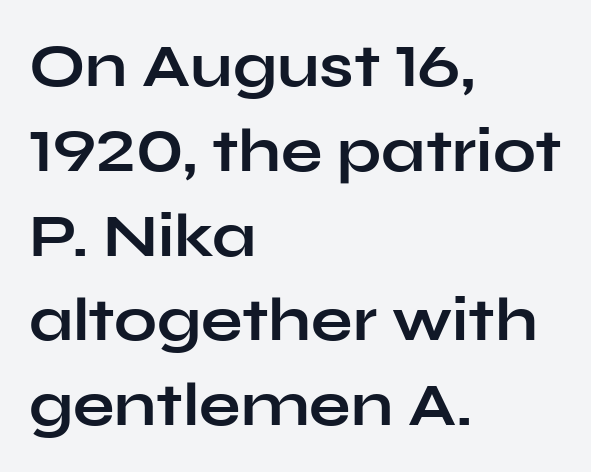
{"serif": "no", "italic": "no", "bold": "yes", "weight": "bold", "width": "wide", "stroke_contrast": "low", "x_height": "medium", "monospaced": "no", "underline": "no", "align": "left", "line_spacing": "normal", "line_spacing_ratio": 1.39, "letter_spacing": "normal", "letter_spacing_em": 0.0, "glyph_px": 61}
